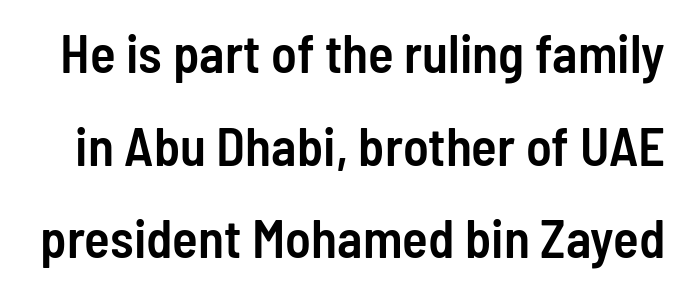
The image shows 53 px semibold, condensed sans-serif type, upright; set line spacing 1.75x, normal letter spacing, not underlined; low stroke contrast and a medium x-height.
